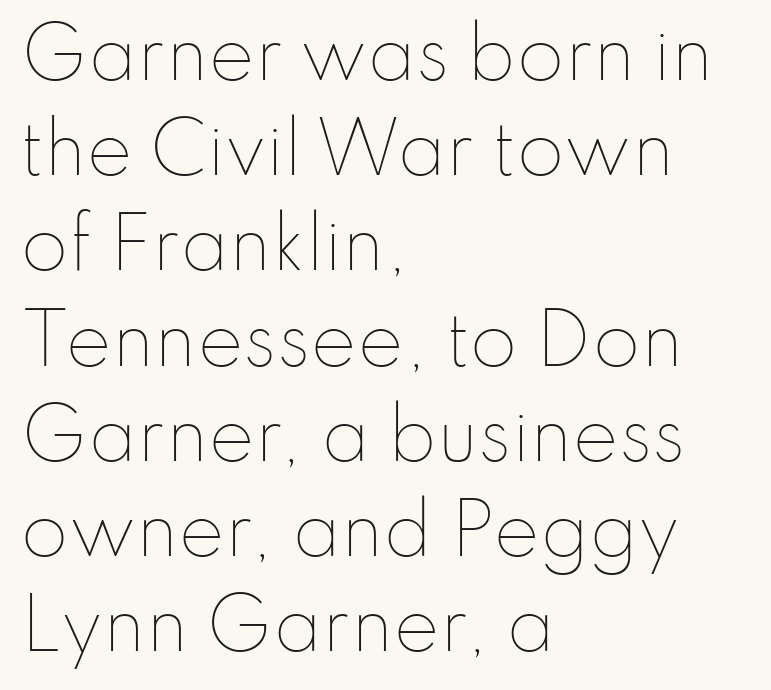
Q: Is the text bold? A: No.
Q: Is the text italic (slanted)? A: No, it is upright.
Q: Is the text underlined? A: No.
Q: How is the paragraph aligned? A: Left-aligned.
Q: Is the spacing between letters normal or unusually wide? A: Normal.
Q: Is the spacing between lines tight, normal or loose? A: Normal.
Q: Width (condensed, normal, or wide)? A: Normal.
Q: Stroke contrast? A: Low.
Q: x-height? A: Small.
Q: Monospaced? A: No.
